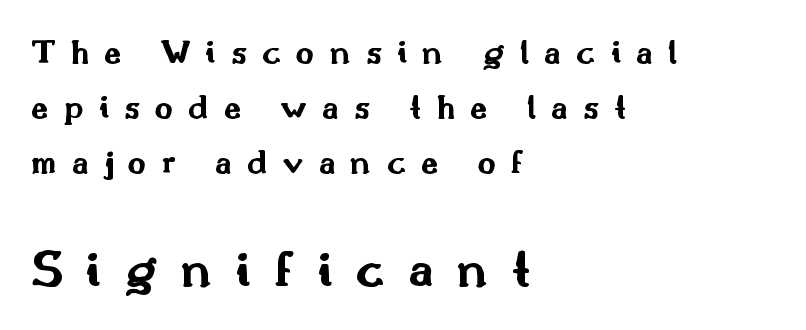
{"serif": "no", "italic": "no", "bold": "yes", "weight": "bold", "width": "wide", "stroke_contrast": "medium", "x_height": "small", "monospaced": "no", "underline": "no", "align": "left", "line_spacing": "normal", "line_spacing_ratio": 1.57, "letter_spacing": "wide", "letter_spacing_em": 0.44, "larger_block": "second", "size_ratio": 1.51, "glyph_px": 53}
